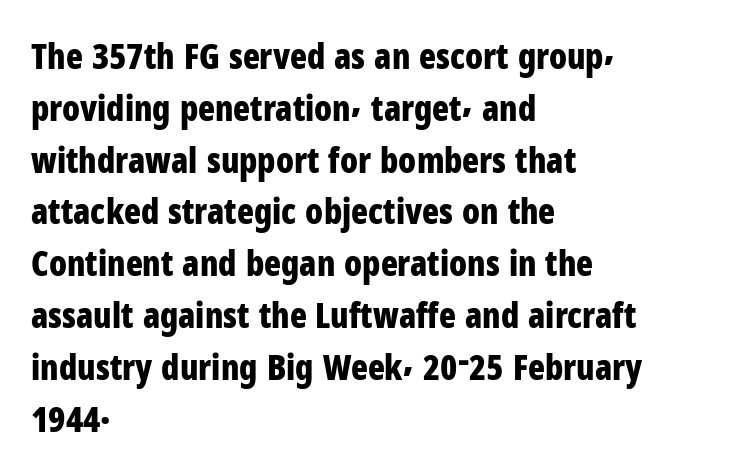
Q: Is the text bold? A: Yes.
Q: Is the text italic (slanted)? A: No, it is upright.
Q: Is the typeface a serif or a sans-serif typeface? A: Sans-serif.
Q: Is the text underlined? A: No.
Q: How is the paragraph aligned? A: Left-aligned.
Q: Is the spacing between letters normal or unusually wide? A: Normal.
Q: Is the spacing between lines tight, normal or loose? A: Normal.
Q: Width (condensed, normal, or wide)? A: Condensed.
Q: Stroke contrast? A: Low.
Q: x-height? A: Medium.
Q: Monospaced? A: No.
